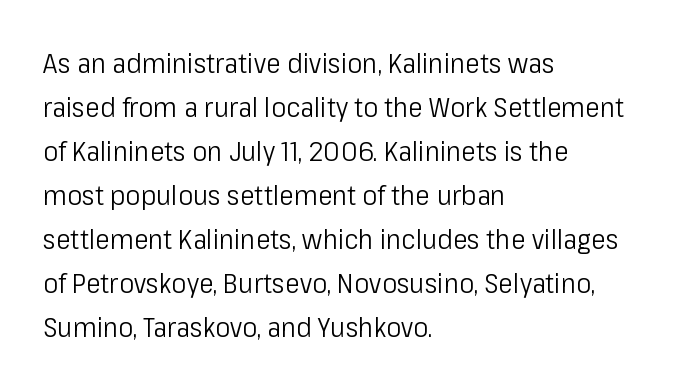
Honestly, the letter spacing is just normal — you wouldn't notice it. The specimen reads as upright at a glance. The leading is moderate, giving the passage an even texture. Varying glyph widths throughout — classic text-font behaviour. One-word summary of the alignment: left.
